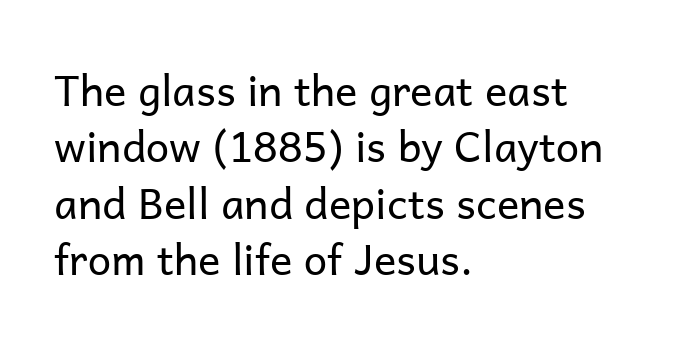
Q: Is the text bold? A: No.
Q: Is the text italic (slanted)? A: No, it is upright.
Q: Is the typeface a serif or a sans-serif typeface? A: Sans-serif.
Q: Is the text underlined? A: No.
Q: How is the paragraph aligned? A: Left-aligned.
Q: Is the spacing between letters normal or unusually wide? A: Normal.
Q: Is the spacing between lines tight, normal or loose? A: Normal.
Q: Width (condensed, normal, or wide)? A: Normal.
Q: Stroke contrast? A: Low.
Q: x-height? A: Medium.
Q: Monospaced? A: No.
